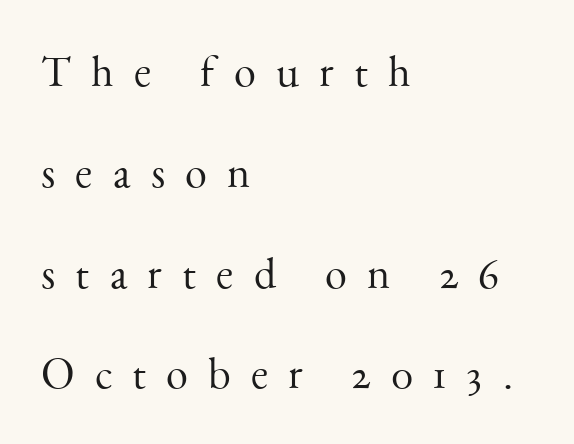
The image shows 44 px light serif type, upright; set left-aligned, loose line spacing (2.29x), unusually wide letter spacing (+0.46 em), not underlined; medium stroke contrast and a small x-height.
